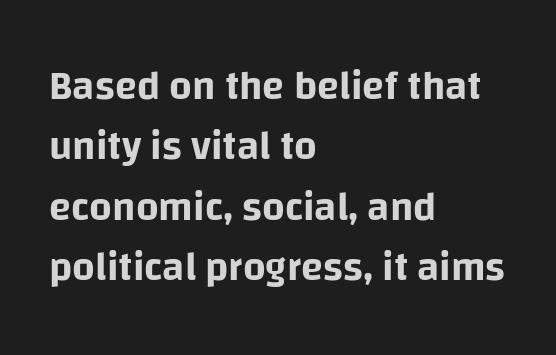
Q: Is the text italic (slanted)? A: No, it is upright.
Q: Is the typeface a serif or a sans-serif typeface? A: Sans-serif.
Q: Is the text underlined? A: No.
Q: How is the paragraph aligned? A: Left-aligned.
Q: Is the spacing between letters normal or unusually wide? A: Normal.
Q: Is the spacing between lines tight, normal or loose? A: Normal.
Q: Width (condensed, normal, or wide)? A: Normal.
Q: Stroke contrast? A: Low.
Q: x-height? A: Large.
Q: Monospaced? A: No.
